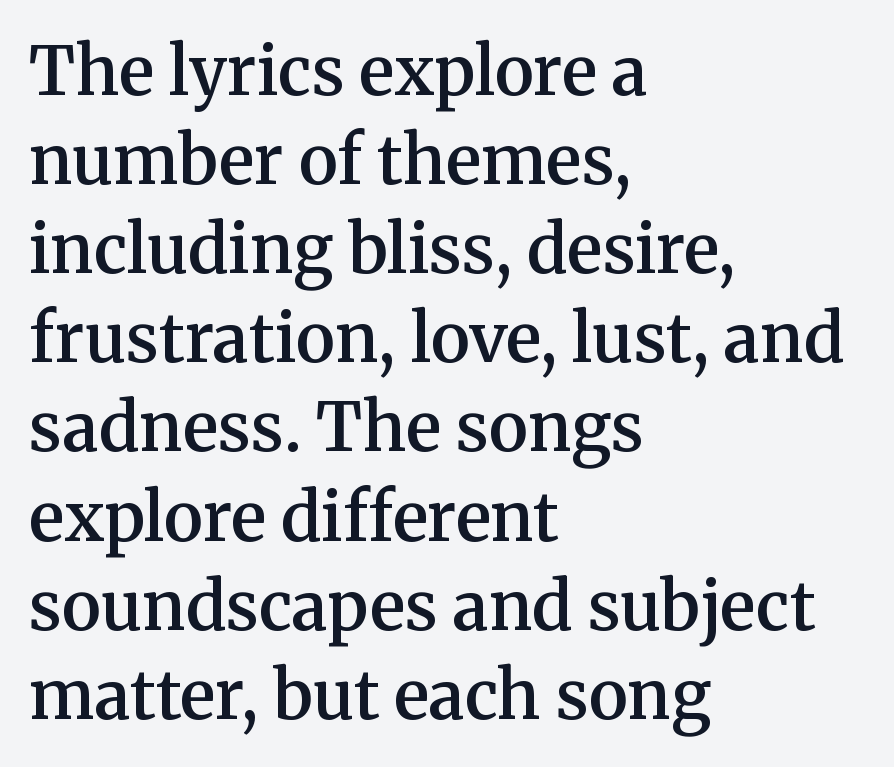
What weight is shown? A semibold, between regular and bold. Type without underlining. Regarding leading, the lines here are spaced in the standard way. How are the letters spaced? Ordinarily, with no added tracking.
